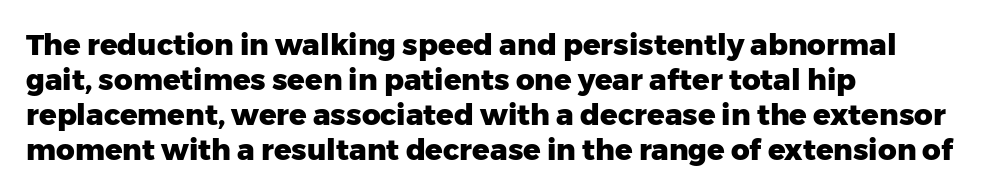
Q: Is the text bold? A: Yes.
Q: Is the text italic (slanted)? A: No, it is upright.
Q: Is the typeface a serif or a sans-serif typeface? A: Sans-serif.
Q: Is the text underlined? A: No.
Q: How is the paragraph aligned? A: Left-aligned.
Q: Is the spacing between letters normal or unusually wide? A: Normal.
Q: Width (condensed, normal, or wide)? A: Normal.
Q: Stroke contrast? A: Low.
Q: x-height? A: Medium.
Q: Monospaced? A: No.
